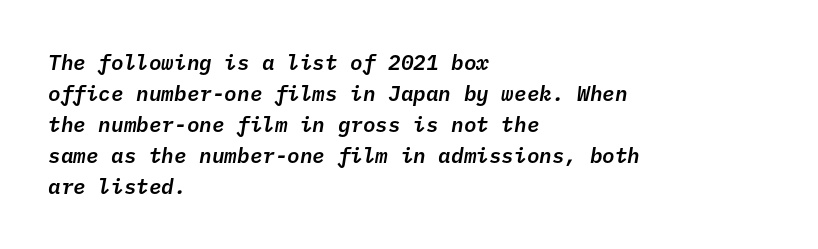
{"italic": "yes", "lean": "right", "slant_degrees": 10, "underline": "no", "align": "left", "line_spacing": "normal", "line_spacing_ratio": 1.48, "letter_spacing": "normal", "letter_spacing_em": 0.0, "glyph_px": 21}
